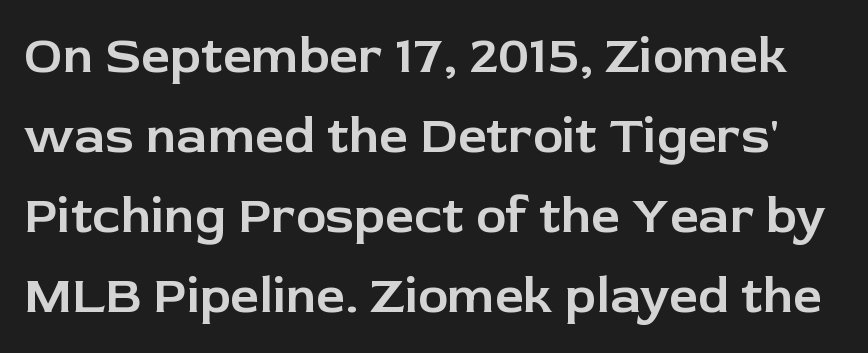
The image shows 51 px sans-serif type, upright; set normal line spacing (1.57x), normal letter spacing, not underlined; low stroke contrast and a medium x-height.
